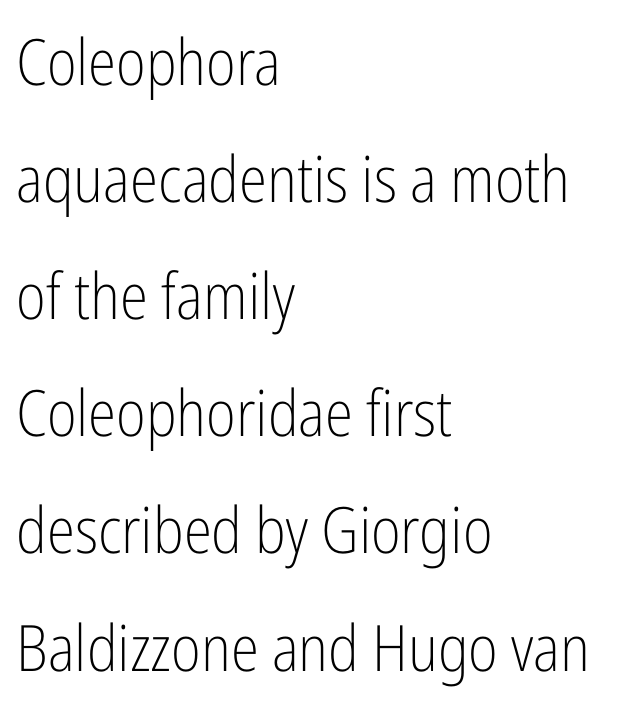
The image shows 64 px light, condensed sans-serif type, upright; set left-aligned, line spacing 1.83x, normal letter spacing, not underlined; low stroke contrast and a medium x-height.
